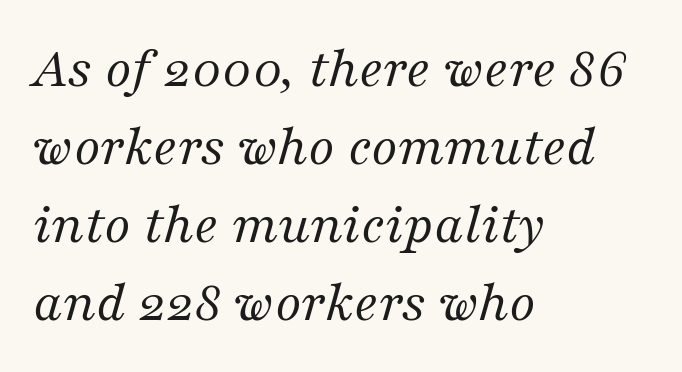
Q: Is the text bold? A: No.
Q: Is the text italic (slanted)? A: Yes, it leans right by about 16 degrees.
Q: Is the typeface a serif or a sans-serif typeface? A: Serif.
Q: Is the text underlined? A: No.
Q: How is the paragraph aligned? A: Left-aligned.
Q: Is the spacing between letters normal or unusually wide? A: Normal.
Q: Is the spacing between lines tight, normal or loose? A: Normal.
Q: Width (condensed, normal, or wide)? A: Normal.
Q: Stroke contrast? A: Medium.
Q: x-height? A: Medium.
Q: Monospaced? A: No.
